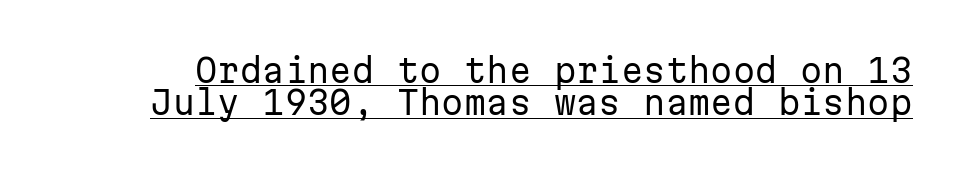
The image shows 32 px regular-weight sans-serif type, upright, monospaced; set tight line spacing (1.01x), normal letter spacing, underlined; low stroke contrast and a medium x-height.
